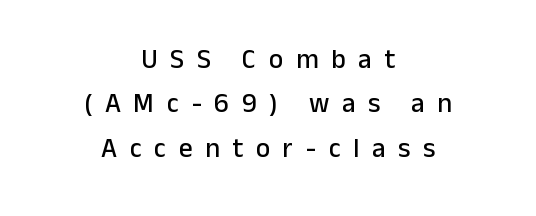
The image shows 27 px text type, upright; set centered, normal line spacing (1.64x), unusually wide letter spacing (+0.47 em), not underlined.
